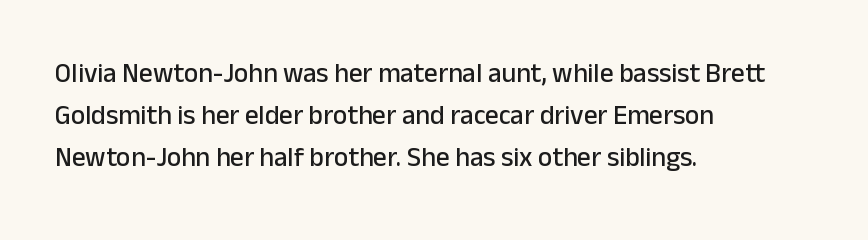
{"italic": "no", "underline": "no", "align": "left", "line_spacing": "normal", "line_spacing_ratio": 1.55, "letter_spacing": "normal", "letter_spacing_em": 0.0, "glyph_px": 27}
